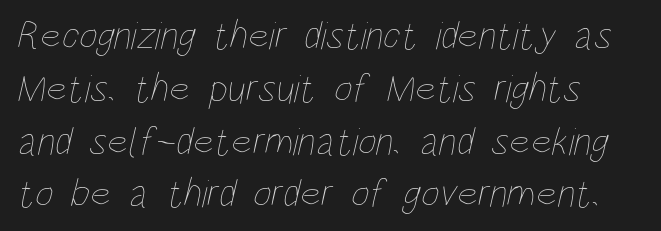
The space between consecutive lines is moderate. These lines are rendered in a variable-pitch font. Spacing between characters is what you'd get straight out of the box. Teacher's note: observe the even left margin — that is flush-left alignment. A quiet, ordinary-to-light weight characterises the typeface. Letters rest on an invisible, unmarked baseline.
